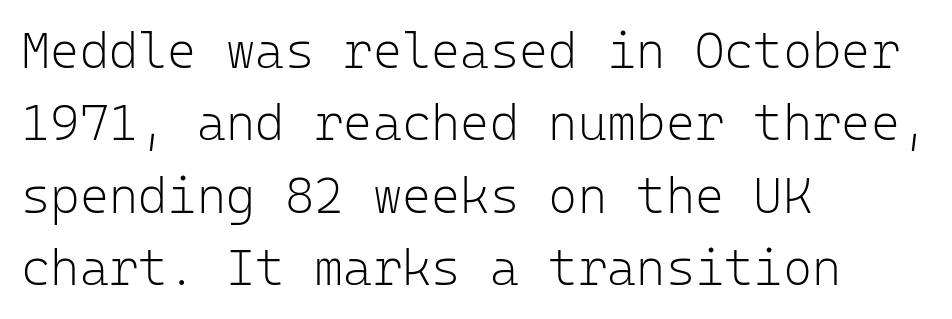
The lines are quadded left. The rendering uses typewriter-style spacing with identical character cells. The type is set solid horizontally, with unmodified tracking. Check the space under the baseline: it is left empty. Stroke thickness stays within the range of a standard reading face or lighter. Baseline-to-baseline distance is the conventional proportion of letter height.
